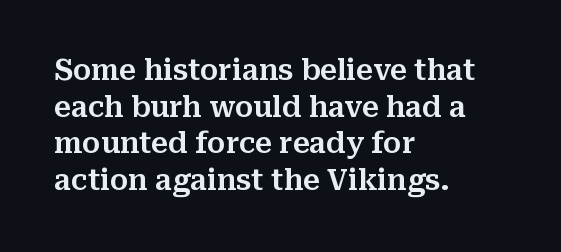
{"serif": "yes", "italic": "no", "width": "normal", "stroke_contrast": "medium", "x_height": "medium", "monospaced": "no", "underline": "no", "align": "left", "line_spacing": "normal", "line_spacing_ratio": 1.31, "letter_spacing": "normal", "letter_spacing_em": 0.0, "glyph_px": 28}
